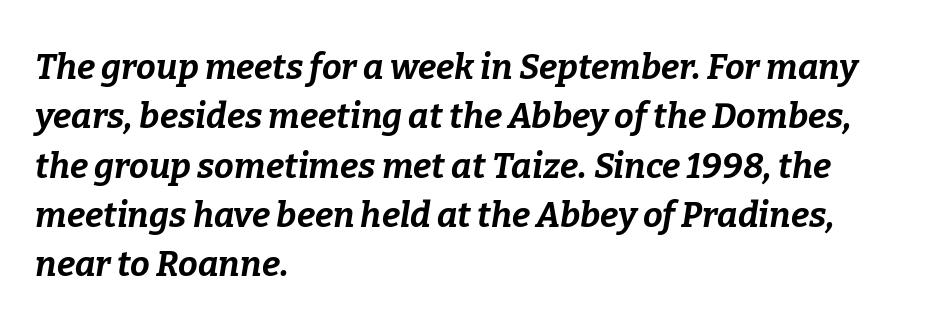
The image shows 35 px bold type, italic (leaning right); set left-aligned, normal line spacing (1.41x), normal letter spacing, not underlined; low stroke contrast and a medium x-height.
